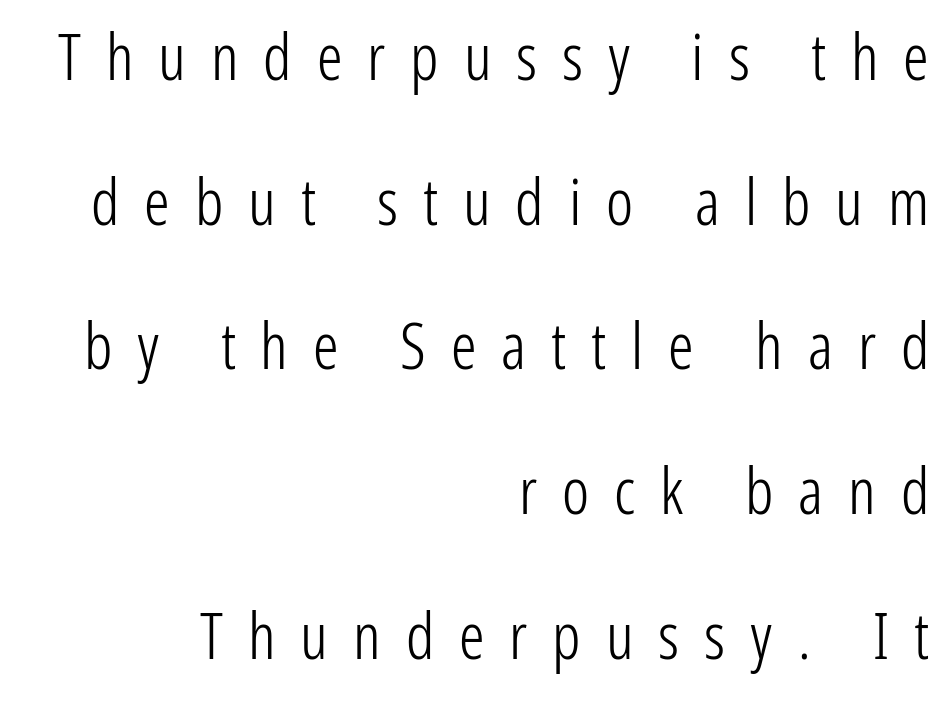
Q: Is the text bold? A: No.
Q: Is the text italic (slanted)? A: No, it is upright.
Q: Is the typeface a serif or a sans-serif typeface? A: Sans-serif.
Q: Is the text underlined? A: No.
Q: How is the paragraph aligned? A: Right-aligned.
Q: Is the spacing between letters normal or unusually wide? A: Unusually wide.
Q: Is the spacing between lines tight, normal or loose? A: Loose.
Q: Width (condensed, normal, or wide)? A: Condensed.
Q: Stroke contrast? A: Low.
Q: x-height? A: Medium.
Q: Monospaced? A: No.
